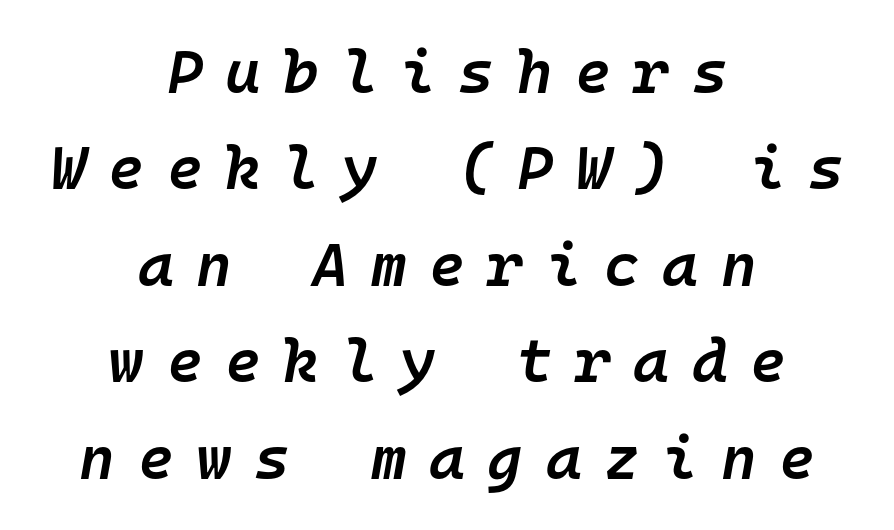
Q: Is the text bold? A: Semi-bold.
Q: Is the text italic (slanted)? A: Yes, it leans right by about 10 degrees.
Q: Is the text underlined? A: No.
Q: How is the paragraph aligned? A: Centered.
Q: Is the spacing between letters normal or unusually wide? A: Unusually wide.
Q: Is the spacing between lines tight, normal or loose? A: Normal.
Q: Width (condensed, normal, or wide)? A: Normal.
Q: Stroke contrast? A: Low.
Q: x-height? A: Medium.
Q: Monospaced? A: Yes.
